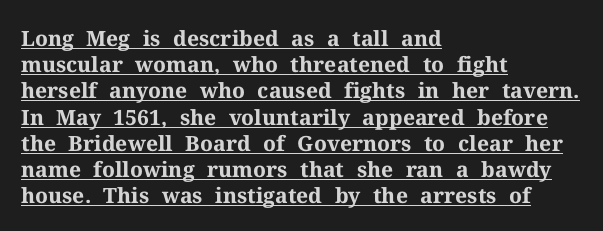
The image shows 21 px bold type, upright; set left-aligned, normal line spacing (1.25x), normal letter spacing, underlined.
